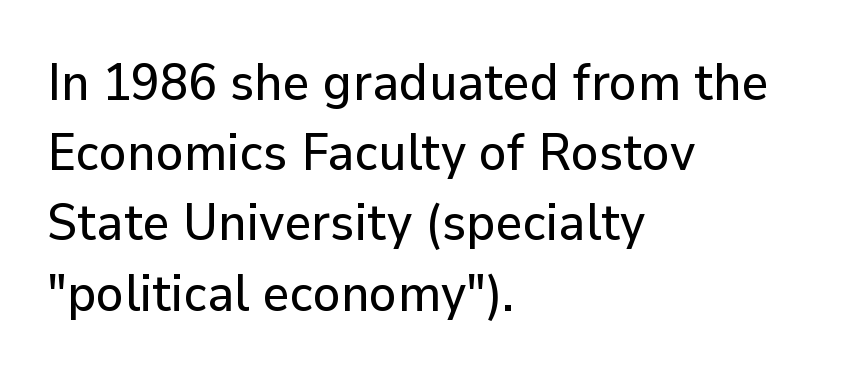
{"serif": "no", "italic": "no", "width": "normal", "stroke_contrast": "low", "x_height": "medium", "monospaced": "no", "underline": "no", "align": "left", "line_spacing": "normal", "line_spacing_ratio": 1.35, "letter_spacing": "normal", "letter_spacing_em": 0.0, "glyph_px": 52}
